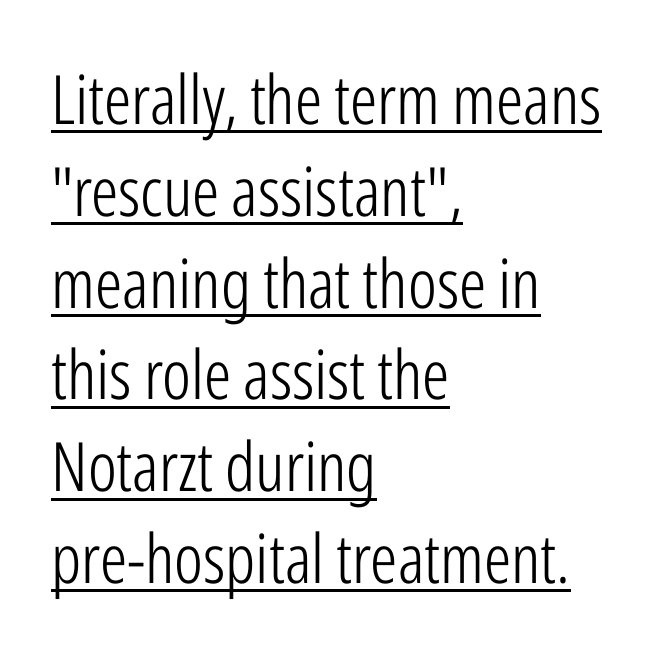
{"serif": "no", "italic": "no", "bold": "no", "weight": "light", "width": "condensed", "stroke_contrast": "low", "x_height": "medium", "monospaced": "no", "underline": "yes", "align": "left", "line_spacing": "normal", "line_spacing_ratio": 1.35, "letter_spacing": "normal", "letter_spacing_em": 0.0, "glyph_px": 68}
